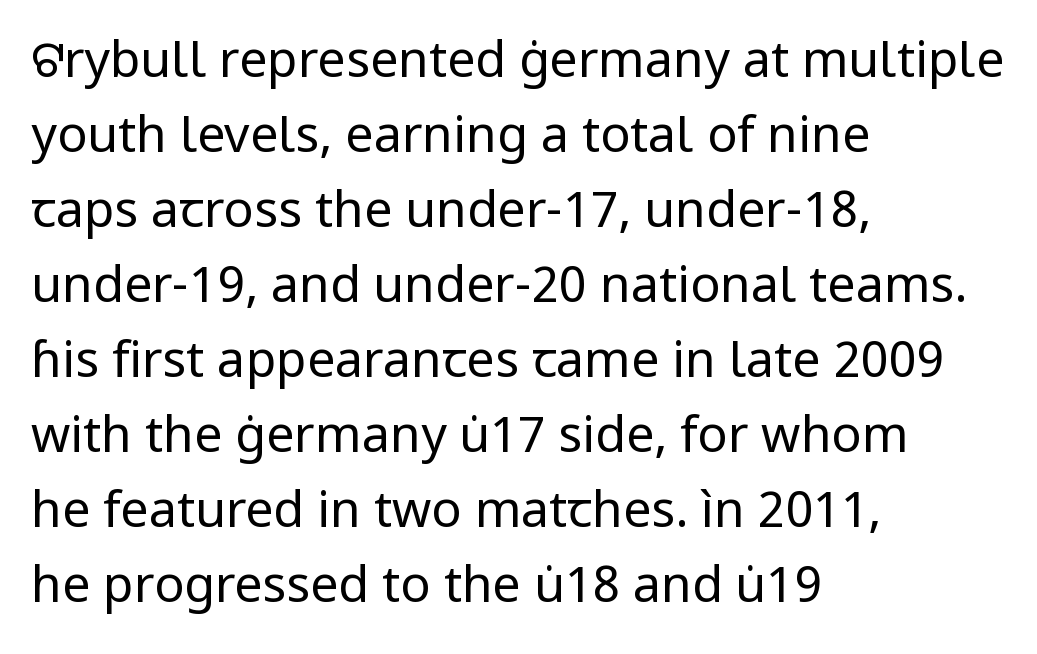
Q: Is the text bold? A: No.
Q: Is the text italic (slanted)? A: No, it is upright.
Q: Is the typeface a serif or a sans-serif typeface? A: Sans-serif.
Q: Is the text underlined? A: No.
Q: How is the paragraph aligned? A: Left-aligned.
Q: Is the spacing between letters normal or unusually wide? A: Normal.
Q: Is the spacing between lines tight, normal or loose? A: Normal.
Q: Width (condensed, normal, or wide)? A: Normal.
Q: Stroke contrast? A: Low.
Q: x-height? A: Medium.
Q: Monospaced? A: No.
